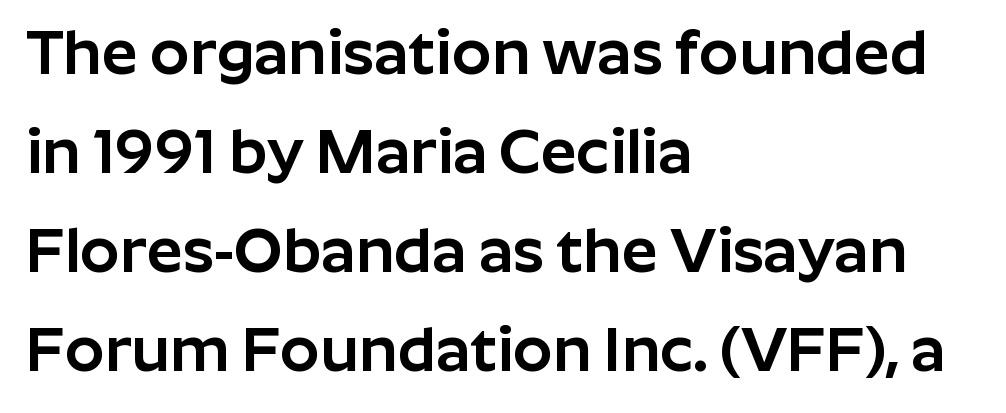
{"serif": "no", "italic": "no", "width": "normal", "stroke_contrast": "low", "x_height": "medium", "monospaced": "no", "underline": "no", "align": "left", "line_spacing": "normal", "line_spacing_ratio": 1.57, "letter_spacing": "normal", "letter_spacing_em": 0.0, "glyph_px": 63}
